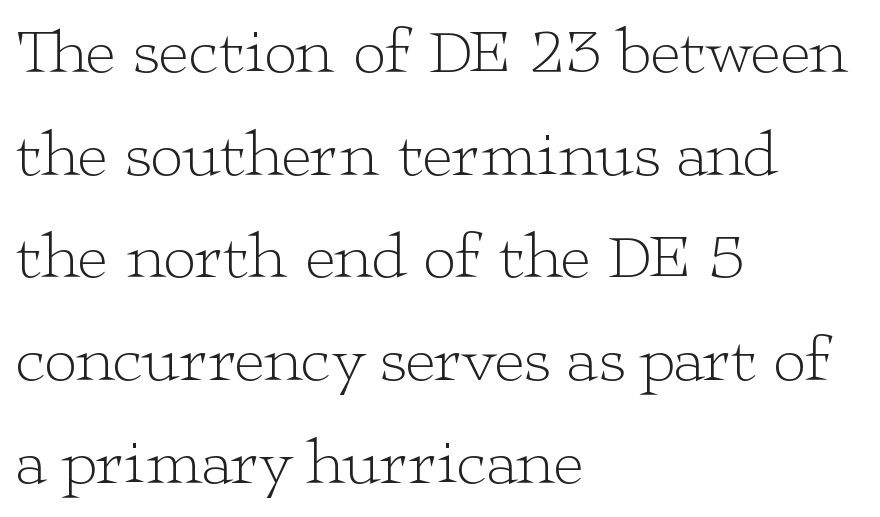
Just letters on the line, the space beneath them empty. It's the straight-up-and-down kind of type. The passage shown has conventional tracking throughout. Notice how the passage keeps a crisp vertical edge on the left only.
